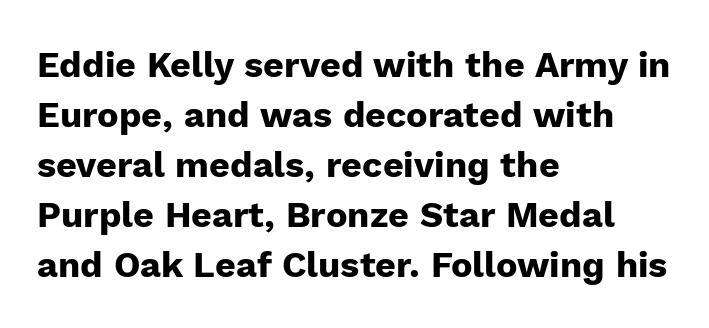
{"serif": "no", "italic": "no", "bold": "yes", "weight": "heavy", "width": "normal", "stroke_contrast": "low", "x_height": "medium", "monospaced": "no", "underline": "no", "align": "left", "line_spacing": "normal", "line_spacing_ratio": 1.39, "letter_spacing": "normal", "letter_spacing_em": 0.0, "glyph_px": 36}
